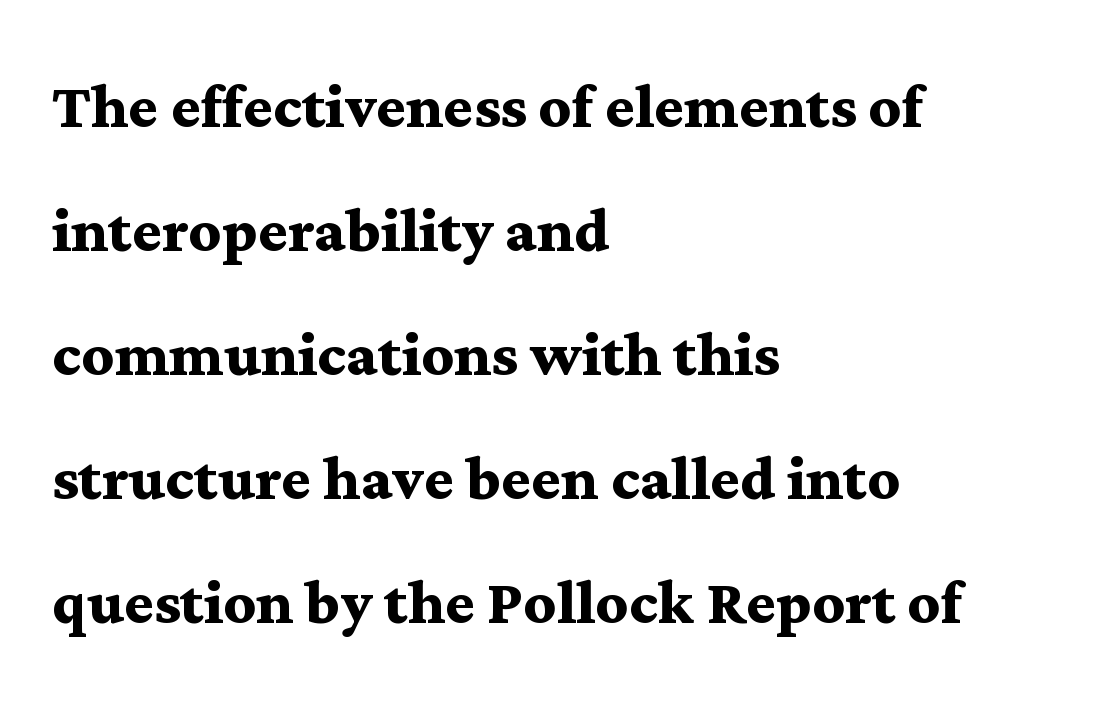
{"serif": "yes", "italic": "no", "bold": "yes", "weight": "semibold", "width": "wide", "stroke_contrast": "medium", "x_height": "medium", "monospaced": "no", "underline": "no", "align": "left", "line_spacing": "normal", "line_spacing_ratio": 1.57, "letter_spacing": "normal", "letter_spacing_em": 0.0, "glyph_px": 79}
